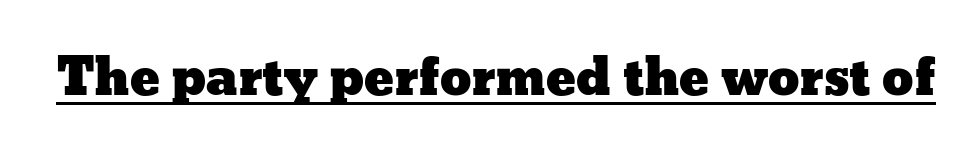
The image shows 50 px wide type, upright; set normal letter spacing, underlined; low stroke contrast and a medium x-height.
